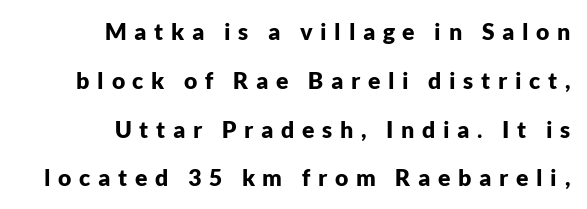
{"italic": "no", "bold": "yes", "underline": "no", "align": "right", "line_spacing": "loose", "line_spacing_ratio": 2.12, "letter_spacing": "wide", "letter_spacing_em": 0.33, "glyph_px": 23}
